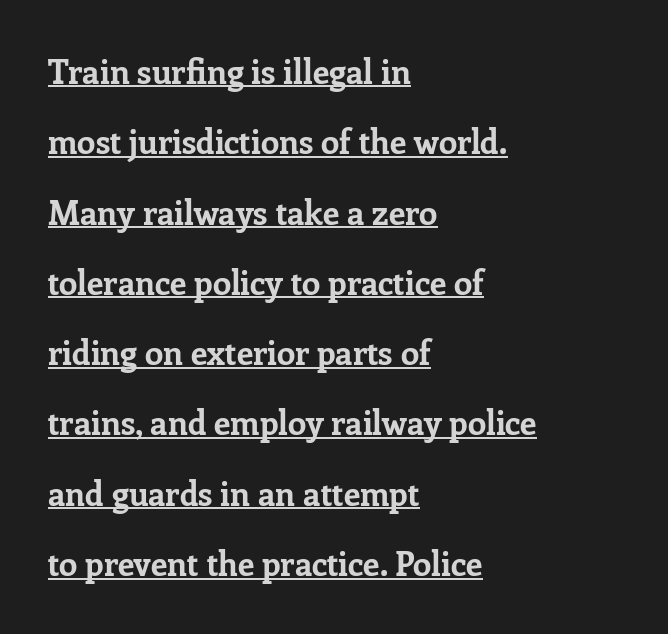
Q: Is the text bold? A: Yes.
Q: Is the text italic (slanted)? A: No, it is upright.
Q: Is the typeface a serif or a sans-serif typeface? A: Serif.
Q: Is the text underlined? A: Yes.
Q: How is the paragraph aligned? A: Left-aligned.
Q: Is the spacing between letters normal or unusually wide? A: Normal.
Q: Is the spacing between lines tight, normal or loose? A: Loose.
Q: Width (condensed, normal, or wide)? A: Normal.
Q: Stroke contrast? A: Low.
Q: x-height? A: Medium.
Q: Monospaced? A: No.
